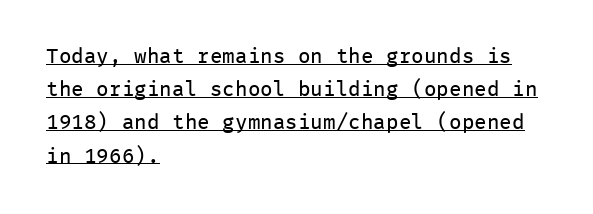
{"italic": "no", "bold": "no", "underline": "yes", "align": "left", "line_spacing": "normal", "line_spacing_ratio": 1.58, "letter_spacing": "normal", "letter_spacing_em": 0.0, "glyph_px": 21}
